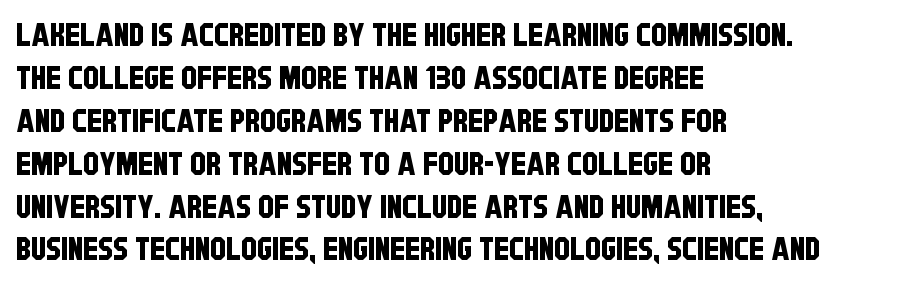
Q: Is the typeface a serif or a sans-serif typeface? A: Sans-serif.
Q: Is the text underlined? A: No.
Q: How is the paragraph aligned? A: Left-aligned.
Q: Is the spacing between letters normal or unusually wide? A: Normal.
Q: Is the spacing between lines tight, normal or loose? A: Normal.
Q: Width (condensed, normal, or wide)? A: Condensed.
Q: Stroke contrast? A: Low.
Q: x-height? A: Large.
Q: Monospaced? A: No.
